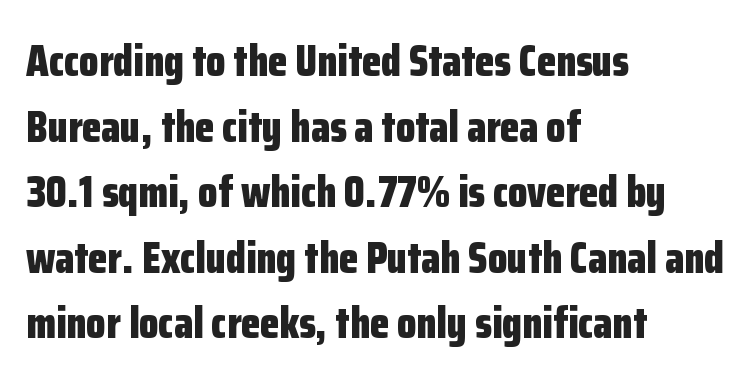
{"serif": "no", "italic": "no", "bold": "yes", "weight": "bold", "width": "condensed", "stroke_contrast": "low", "x_height": "medium", "monospaced": "no", "underline": "no", "align": "left", "line_spacing": "normal", "line_spacing_ratio": 1.49, "letter_spacing": "normal", "letter_spacing_em": 0.0, "glyph_px": 44}
